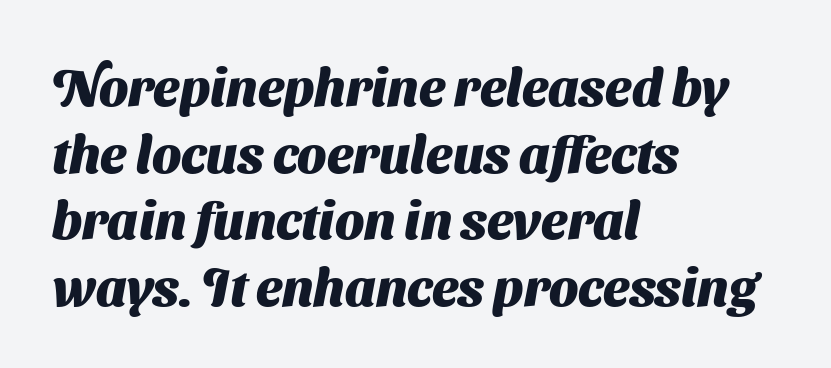
The image shows 52 px heavy sans-serif type; set left-aligned, normal line spacing (1.28x), normal letter spacing, not underlined; medium stroke contrast and a medium x-height.
